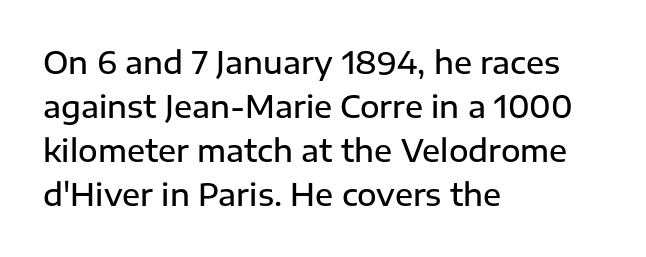
The image shows 30 px semibold sans-serif type, upright; set left-aligned, normal line spacing (1.47x), normal letter spacing, not underlined; low stroke contrast and a medium x-height.
